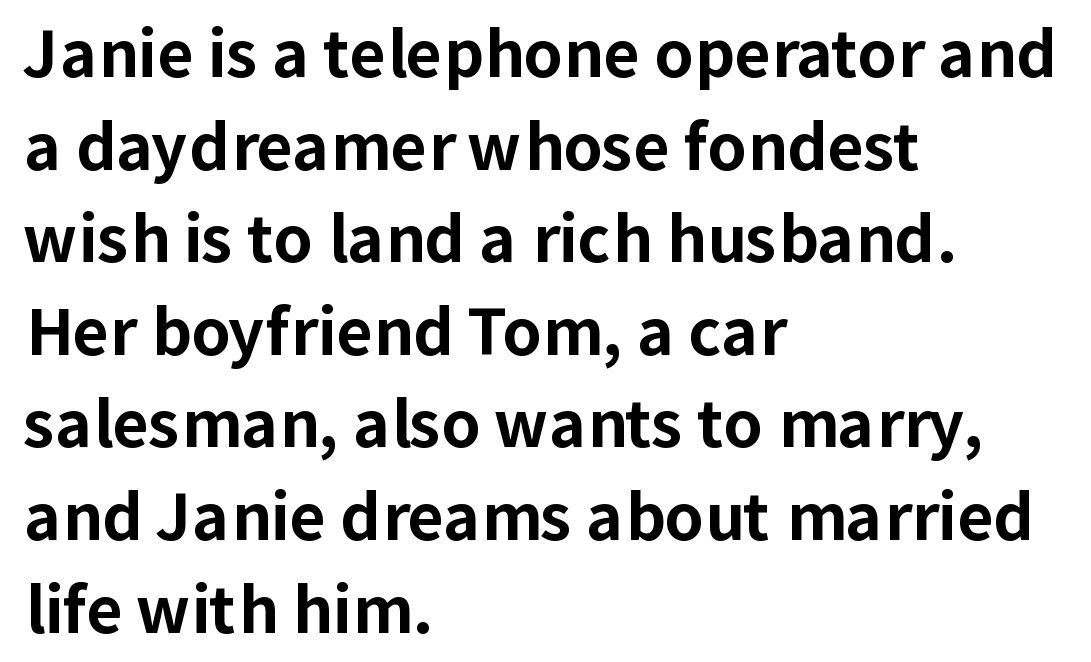
The image shows 63 px bold sans-serif type, upright; set left-aligned, normal line spacing (1.47x), normal letter spacing, not underlined; low stroke contrast and a medium x-height.
